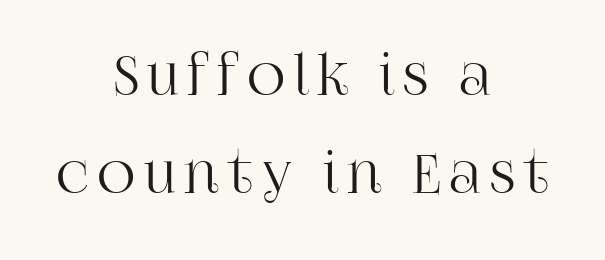
{"serif": "yes", "italic": "no", "width": "normal", "stroke_contrast": "high", "x_height": "large", "monospaced": "no", "underline": "no", "align": "center", "line_spacing_ratio": 1.84, "glyph_px": 53}
